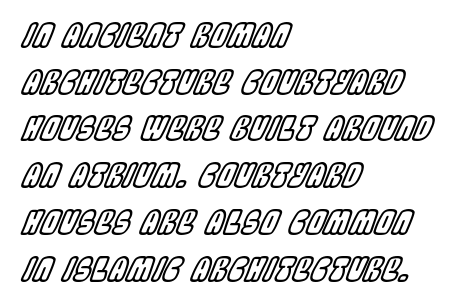
The image shows 32 px condensed type, italic (leaning right); set left-aligned, normal line spacing (1.46x), normal letter spacing, not underlined; a large x-height.
